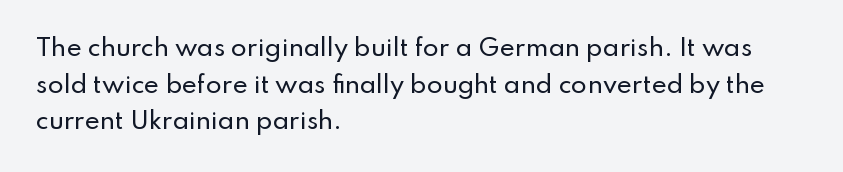
Rendered with straight, roman letterforms. Notice how the passage keeps a crisp vertical edge on the left only. A typesetter would call this leading conventional body-copy spacing. Is the letter spacing exaggerated? No — it looks like the ordinary default.
